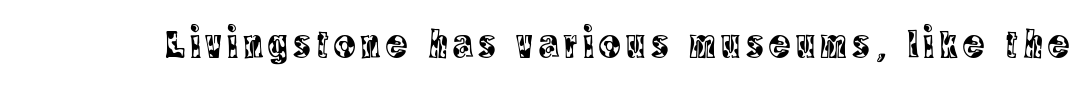
Q: Is the text italic (slanted)? A: No, it is upright.
Q: Is the typeface a serif or a sans-serif typeface? A: Serif.
Q: Is the text underlined? A: No.
Q: Width (condensed, normal, or wide)? A: Condensed.
Q: x-height? A: Large.
Q: Monospaced? A: No.
